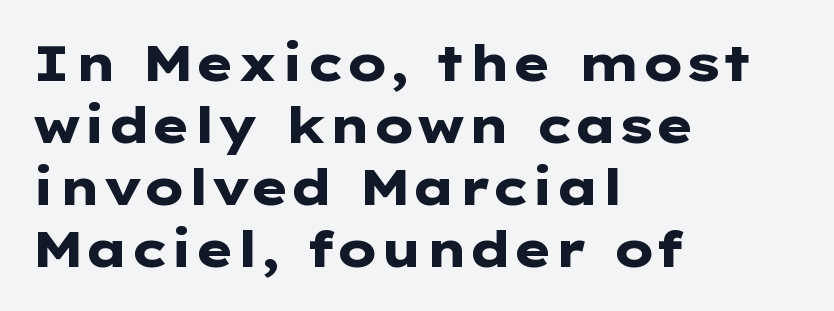
Check the space under the baseline: it is left empty. Ordinary non-slanted type is in use. You could not count columns in this text — the font is proportionally spaced. Is the letter spacing exaggerated? No — it looks like the ordinary default.
